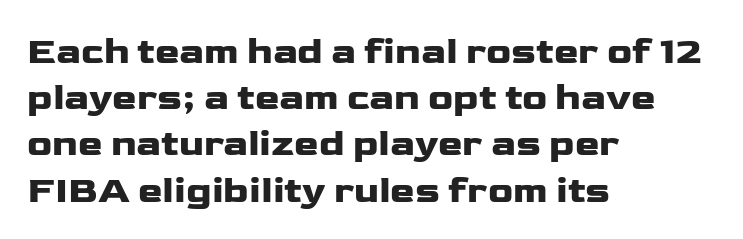
If you measured baseline to baseline, you'd find a middling distance. Is the letter spacing exaggerated? No — it looks like the ordinary default. The setting favours the left margin, as ordinary paragraphs usually do. Words float on clear page, feet unadorned. The lettering stays uniformly vertical, giving the passage a roman look. Nothing sits at the stroke ends, so this counts as sans-serif.
